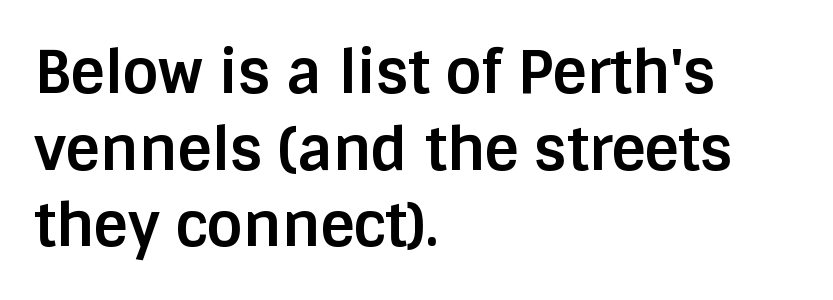
Q: Is the text bold? A: Yes.
Q: Is the text italic (slanted)? A: No, it is upright.
Q: Is the typeface a serif or a sans-serif typeface? A: Sans-serif.
Q: Is the text underlined? A: No.
Q: How is the paragraph aligned? A: Left-aligned.
Q: Is the spacing between letters normal or unusually wide? A: Normal.
Q: Is the spacing between lines tight, normal or loose? A: Normal.
Q: Width (condensed, normal, or wide)? A: Normal.
Q: Stroke contrast? A: Low.
Q: x-height? A: Large.
Q: Monospaced? A: No.
